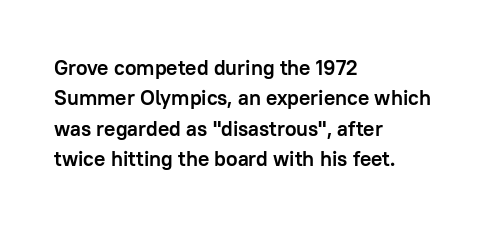
{"italic": "no", "bold": "yes", "underline": "no", "align": "left", "line_spacing": "normal", "line_spacing_ratio": 1.45, "letter_spacing": "normal", "letter_spacing_em": 0.0, "glyph_px": 21}
